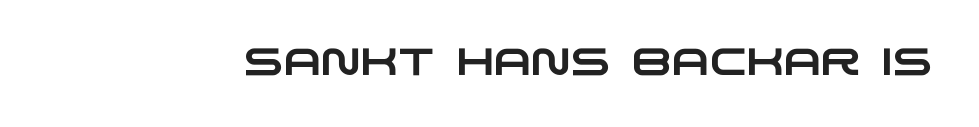
{"serif": "no", "width": "wide", "stroke_contrast": "low", "x_height": "large", "monospaced": "no", "underline": "no", "letter_spacing": "normal", "letter_spacing_em": 0.0, "glyph_px": 38}
